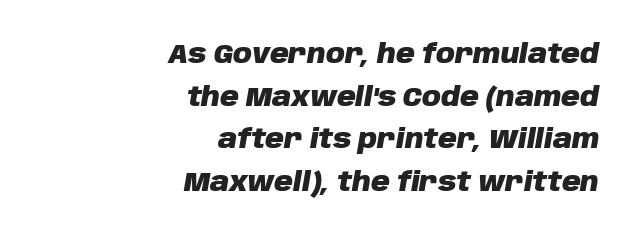
Q: Is the text bold? A: Yes.
Q: Is the text italic (slanted)? A: Yes, it leans right by about 10 degrees.
Q: Is the text underlined? A: No.
Q: How is the paragraph aligned? A: Right-aligned.
Q: Is the spacing between letters normal or unusually wide? A: Normal.
Q: Is the spacing between lines tight, normal or loose? A: Normal.
